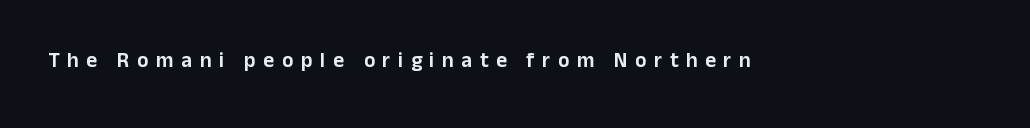
There is plenty of visible air inserted between adjacent glyphs. Check under the words: just untouched page. Posture: upright roman.
